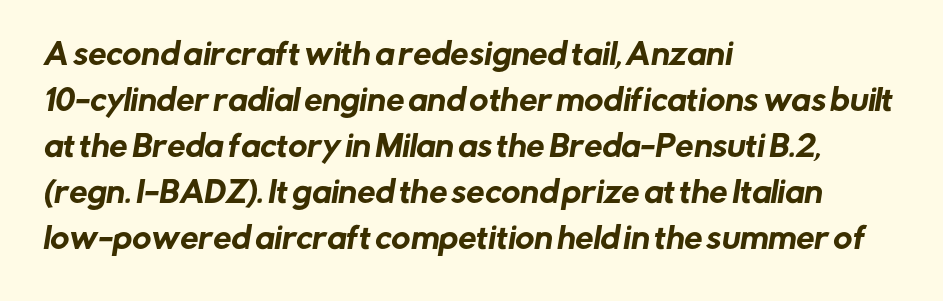
Look at the bottom of the vertical strokes: they stop flat, with no serifs. Note the varied advance widths — an 'i' is clearly narrower than an 'm'. Baseline-to-baseline distance is the conventional proportion of letter height. The ragged edge is on the right, which tells us the setting is flush left.
